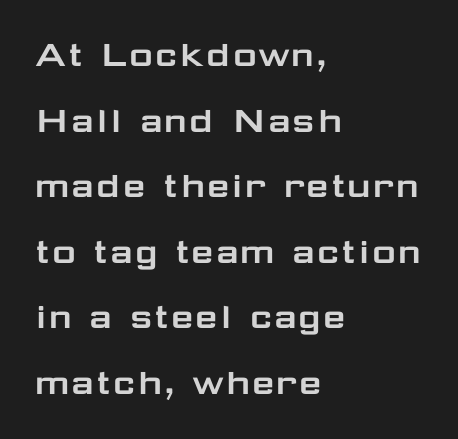
Nobody touched the tracking dial on this one. Unmarked baselines from the first word to the last. Horizontal alignment here is leftward, the default for most running prose. Regarding leading, the lines here are spaced in the standard way.
